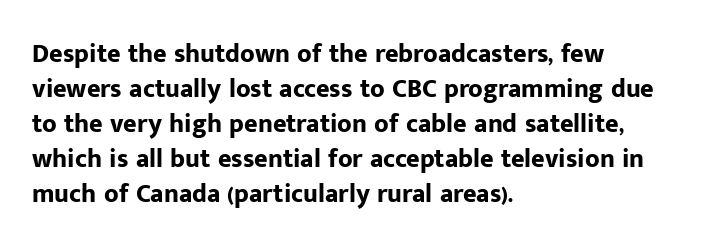
Q: Is the text bold? A: Yes.
Q: Is the text italic (slanted)? A: No, it is upright.
Q: Is the text underlined? A: No.
Q: How is the paragraph aligned? A: Left-aligned.
Q: Is the spacing between letters normal or unusually wide? A: Normal.
Q: Is the spacing between lines tight, normal or loose? A: Normal.
